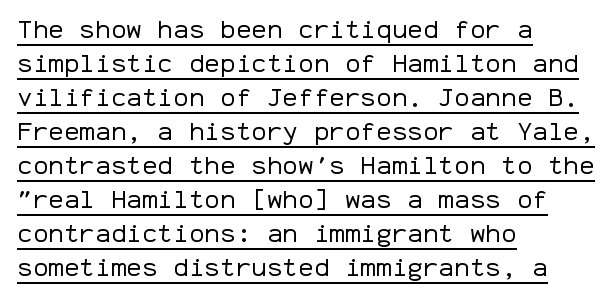
{"italic": "no", "bold": "no", "underline": "yes", "align": "left", "line_spacing": "normal", "line_spacing_ratio": 1.31, "letter_spacing": "normal", "letter_spacing_em": 0.0, "glyph_px": 26}
